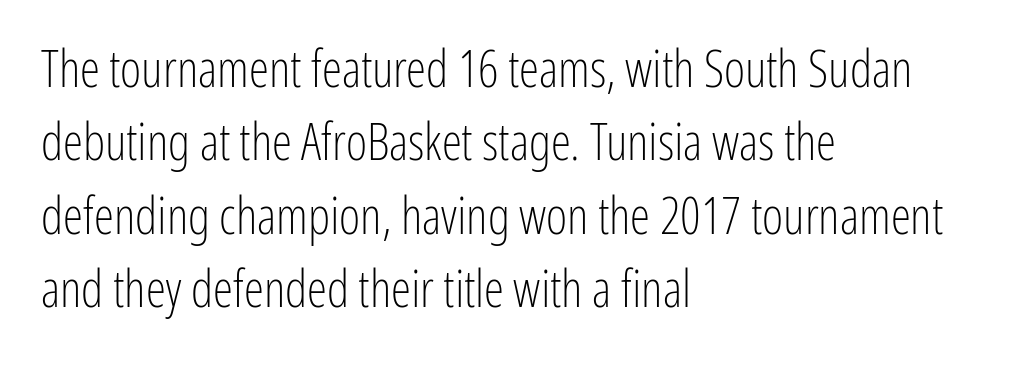
Compared with a centered layout, this one pins lines to the left instead. Each letter keeps its own natural width here, so spacing adapts to shape. Vertical strokes here are truly vertical. The strokes carry an ordinary text weight at most.
